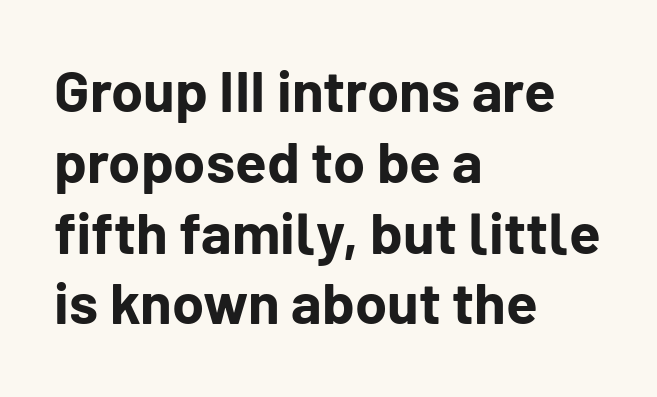
Q: Is the text bold? A: Yes.
Q: Is the text italic (slanted)? A: No, it is upright.
Q: Is the typeface a serif or a sans-serif typeface? A: Sans-serif.
Q: Is the text underlined? A: No.
Q: How is the paragraph aligned? A: Left-aligned.
Q: Is the spacing between letters normal or unusually wide? A: Normal.
Q: Width (condensed, normal, or wide)? A: Normal.
Q: Stroke contrast? A: Low.
Q: x-height? A: Medium.
Q: Monospaced? A: No.
